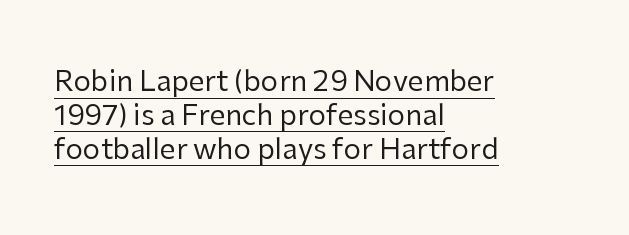
Standard letterfit; no display-style spreading of the glyphs. This is underlined copy, the kind a proofreader might mark for attention. A typesetter would call this proportional, since set widths differ per character. A student would call this left alignment; a typographer would say flush left, rag right. This sample uses an upright cut, with every glyph sitting square on the baseline.
